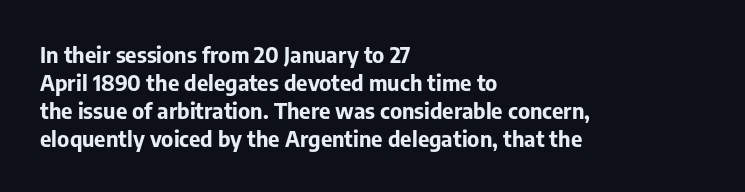
{"italic": "no", "bold": "yes", "underline": "no", "align": "left", "line_spacing": "normal", "line_spacing_ratio": 1.27, "letter_spacing": "normal", "letter_spacing_em": 0.0, "glyph_px": 22}
